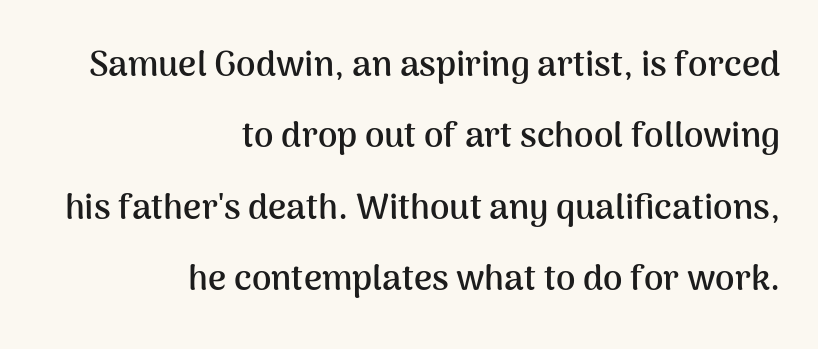
Q: Is the text bold? A: Yes.
Q: Is the text italic (slanted)? A: No, it is upright.
Q: Is the typeface a serif or a sans-serif typeface? A: Sans-serif.
Q: Is the text underlined? A: No.
Q: How is the paragraph aligned? A: Right-aligned.
Q: Is the spacing between letters normal or unusually wide? A: Normal.
Q: Is the spacing between lines tight, normal or loose? A: Loose.
Q: Width (condensed, normal, or wide)? A: Normal.
Q: Stroke contrast? A: Medium.
Q: x-height? A: Medium.
Q: Monospaced? A: No.
